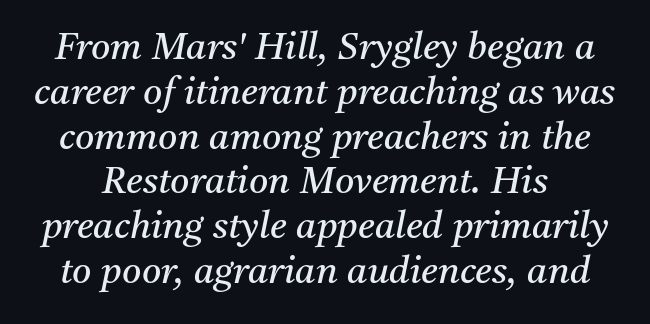
{"serif": "yes", "italic": "yes", "lean": "right", "slant_degrees": 11, "bold": "no", "weight": "regular", "width": "normal", "stroke_contrast": "medium", "x_height": "medium", "monospaced": "no", "underline": "no", "line_spacing_ratio": 1.21, "letter_spacing": "normal", "letter_spacing_em": 0.0, "glyph_px": 37}
